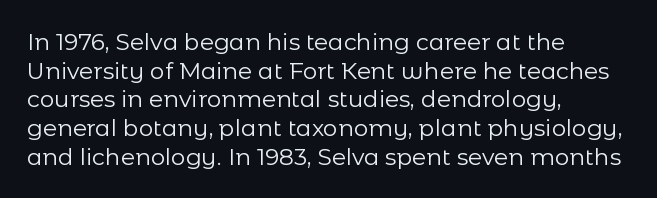
The lines sit at an ordinary, default distance from one another. The text block is weighted toward the left margin, trailing off unevenly rightward. Tracking value appears to be zero — textbook default spacing. Has an underline been added? It has not. Stroke mass is kept to a normal reading level or below.
